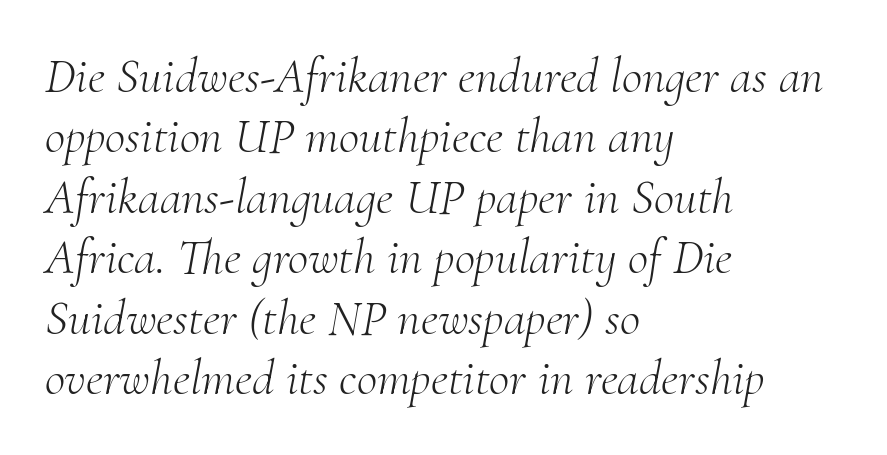
The image shows 50 px light serif type, italic (leaning right); set left-aligned, line spacing 1.21x, normal letter spacing, not underlined; medium stroke contrast and a small x-height.
